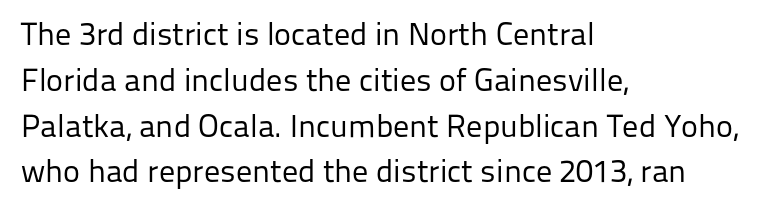
{"serif": "no", "italic": "no", "bold": "no", "weight": "regular", "width": "normal", "stroke_contrast": "low", "x_height": "medium", "monospaced": "no", "underline": "no", "align": "left", "line_spacing": "normal", "line_spacing_ratio": 1.43, "letter_spacing": "normal", "letter_spacing_em": 0.0, "glyph_px": 32}
